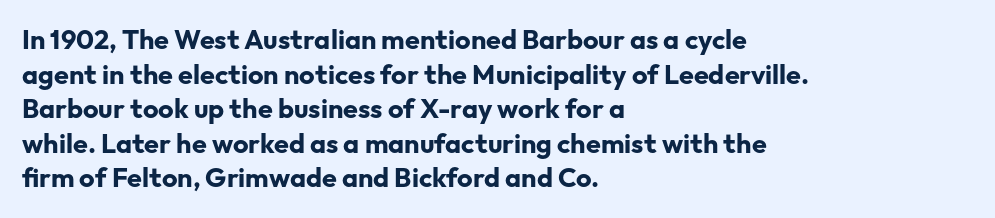
{"italic": "no", "bold": "yes", "underline": "no", "align": "left", "line_spacing": "normal", "line_spacing_ratio": 1.28, "letter_spacing": "normal", "letter_spacing_em": 0.0, "glyph_px": 27}
